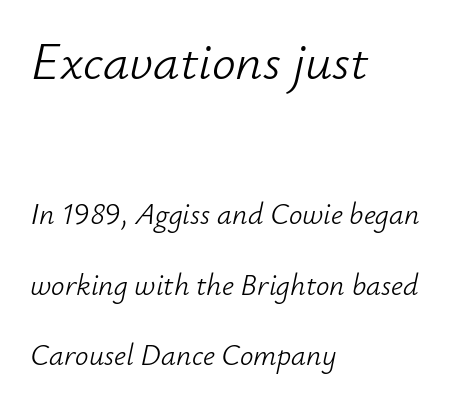
Ink coverage per letter is moderate at most. A typesetter would mark this as italic. Character widths vary here, with narrow letters taking less room than wide ones. These lines keep a tight, regular rhythm from letter to letter. Words float on clear page, feet unadorned.
